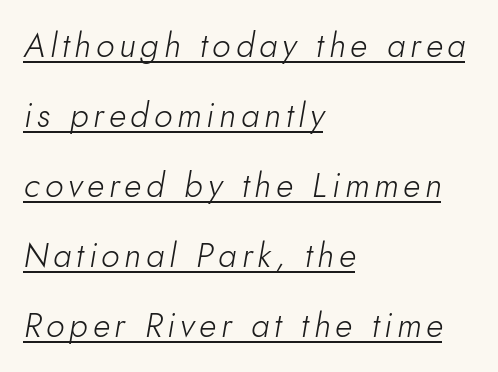
The image shows 33 px light type, italic (leaning right); set left-aligned, loose line spacing (2.12x), underlined; low stroke contrast and a small x-height.
